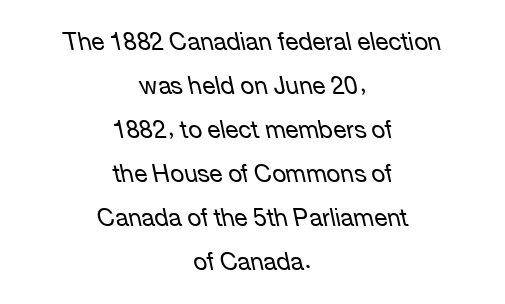
Glance below the letters and you will spot only blank space. Summary of weight: not heavy and not bold. Is the type slanted? Yes — the strokes lean at a clear angle. The rag falls on both sides of this text block equally.
